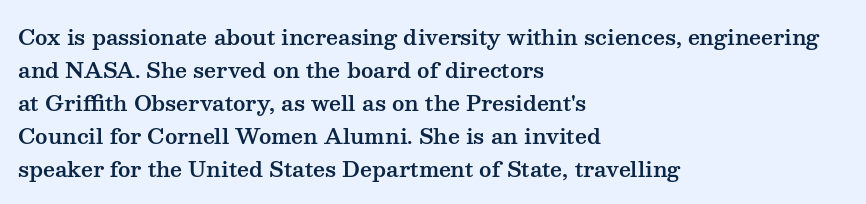
The image shows 21 px text type, upright; set left-aligned, normal line spacing (1.57x), normal letter spacing, not underlined.
